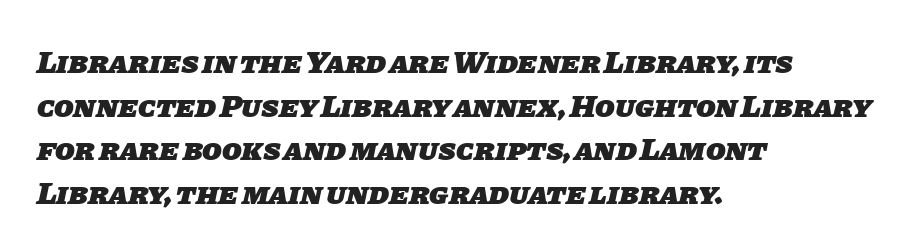
The passage is arranged the way most books set body copy — flush left. Compared with typical paragraphs, the rows here are spaced about the same. Spacing verdict: proportional, widths tailored to each character. The foot of each line stays bare and open.
